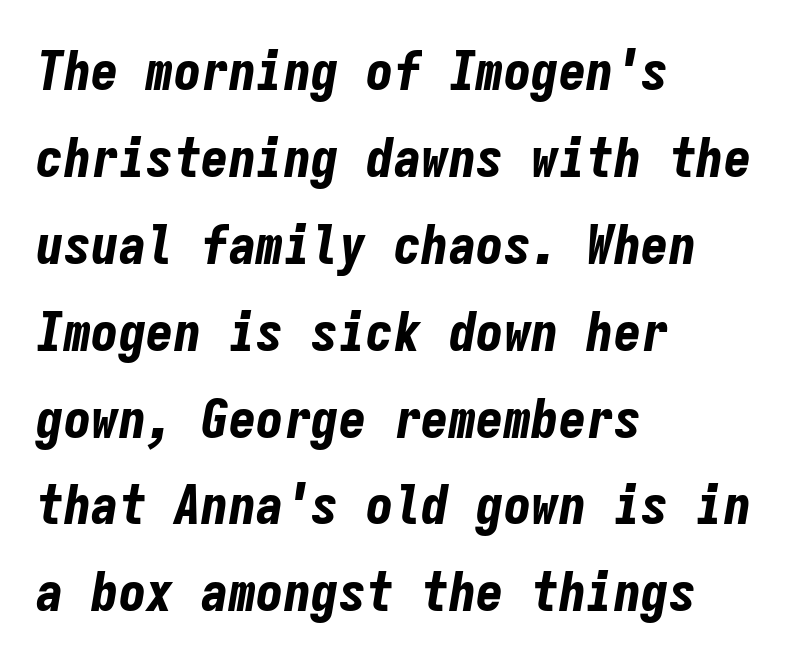
The image shows 55 px bold, condensed type, italic (leaning right), monospaced; set left-aligned, normal line spacing (1.58x), normal letter spacing, not underlined; low stroke contrast and a medium x-height.
